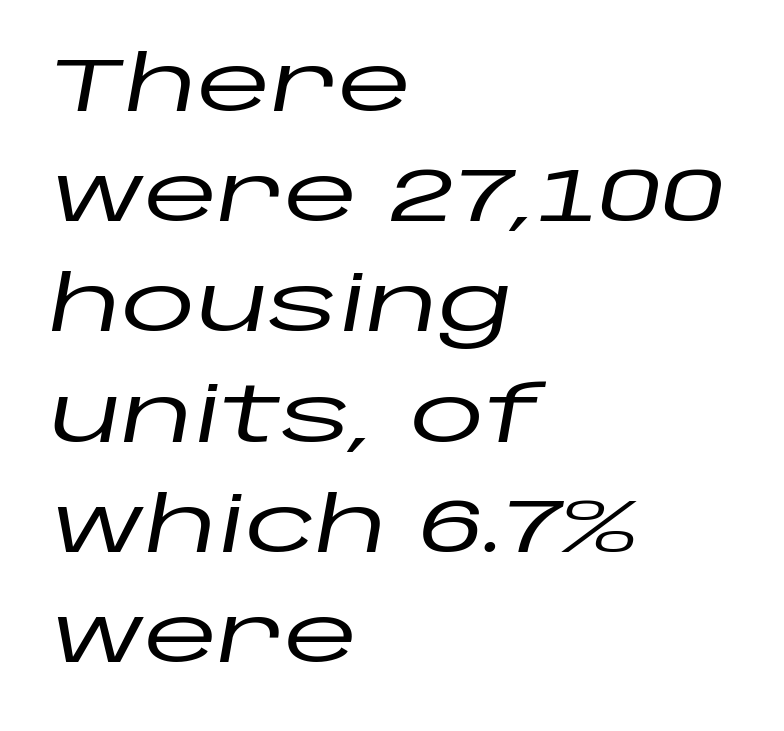
Q: Is the text italic (slanted)? A: Yes, it leans right by about 10 degrees.
Q: Is the text underlined? A: No.
Q: How is the paragraph aligned? A: Left-aligned.
Q: Is the spacing between letters normal or unusually wide? A: Normal.
Q: Is the spacing between lines tight, normal or loose? A: Normal.
Q: Width (condensed, normal, or wide)? A: Wide.
Q: Stroke contrast? A: Low.
Q: x-height? A: Large.
Q: Monospaced? A: No.
